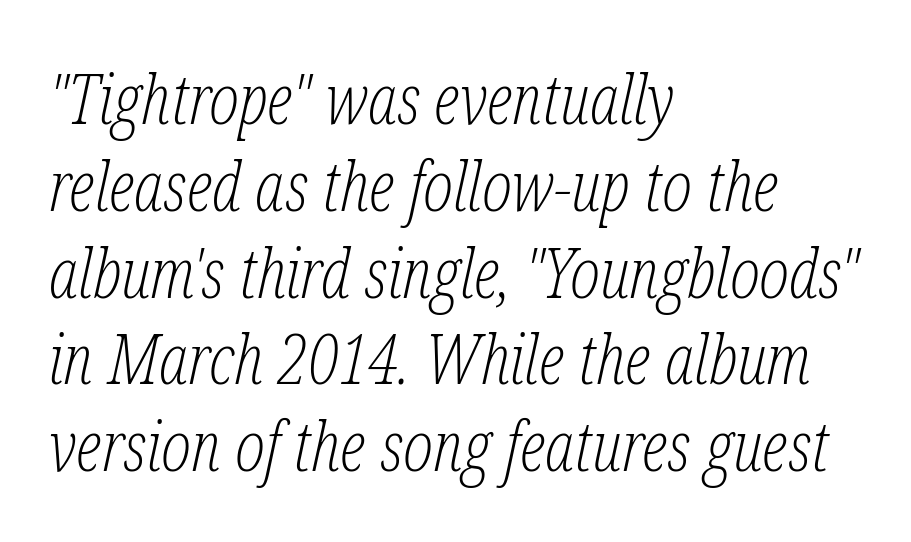
{"serif": "yes", "italic": "yes", "lean": "right", "slant_degrees": 12, "bold": "no", "weight": "light", "width": "condensed", "stroke_contrast": "low", "x_height": "medium", "monospaced": "no", "underline": "no", "align": "left", "line_spacing_ratio": 1.24, "letter_spacing": "normal", "letter_spacing_em": 0.0, "glyph_px": 70}
